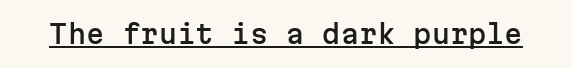
Posture: vertical. Is the letter spacing exaggerated? No — it looks like the ordinary default. These characters rest on top of a visible drawn line.
